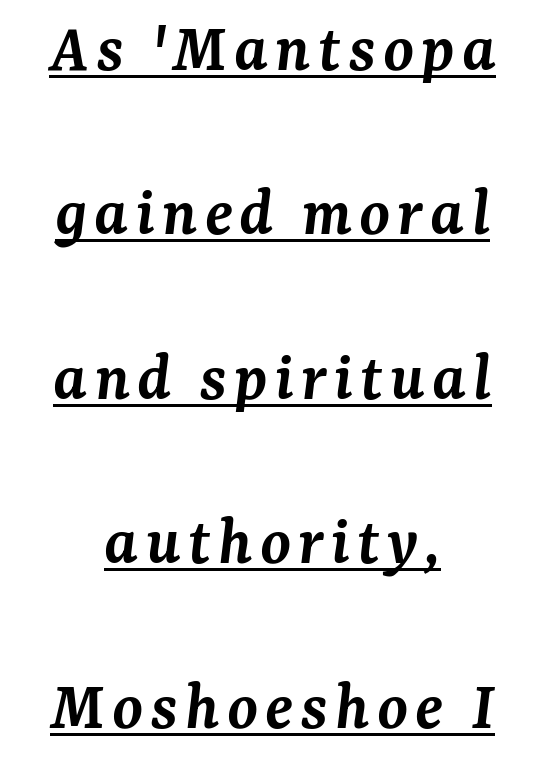
Quick note: italic. Leading: increased. This sample has the flowing, uneven cadence of proportional lettering. The rendered words wear a rule along their underside. These lines stack symmetrically, like a column narrowing and widening about its center. Students, this is semibold: more ink than regular, less than bold.
